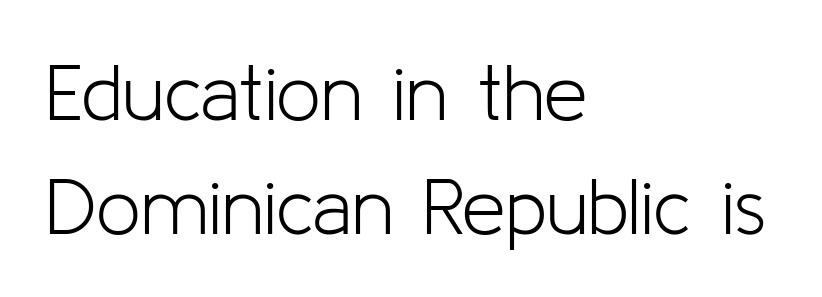
{"serif": "no", "italic": "no", "bold": "no", "weight": "light", "width": "normal", "stroke_contrast": "low", "x_height": "medium", "monospaced": "no", "underline": "no", "align": "left", "line_spacing": "normal", "line_spacing_ratio": 1.44, "letter_spacing": "normal", "letter_spacing_em": 0.0, "glyph_px": 79}
